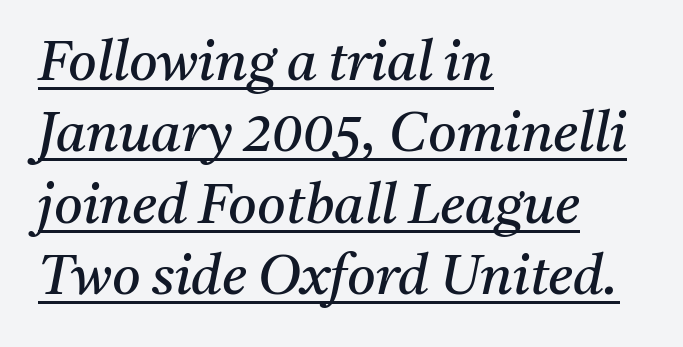
The image shows 55 px regular-weight serif type, italic (leaning right); set left-aligned, normal line spacing (1.3x), normal letter spacing, underlined; medium stroke contrast and a medium x-height.
